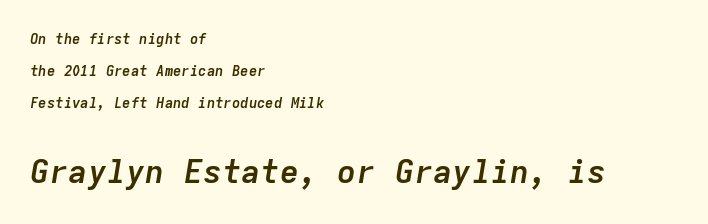
Q: Is the text bold? A: Yes.
Q: Is the text italic (slanted)? A: Yes, it leans right by about 9 degrees.
Q: Is the text underlined? A: No.
Q: How is the paragraph aligned? A: Left-aligned.
Q: Is the spacing between letters normal or unusually wide? A: Normal.
Q: Is the spacing between lines tight, normal or loose? A: Loose.
Q: Which block of text is set in a larger size, the first (top) or the second (bottom)? A: The second (bottom) one.
Q: Width (condensed, normal, or wide)? A: Normal.
Q: Stroke contrast? A: Low.
Q: x-height? A: Medium.
Q: Monospaced? A: Yes.
